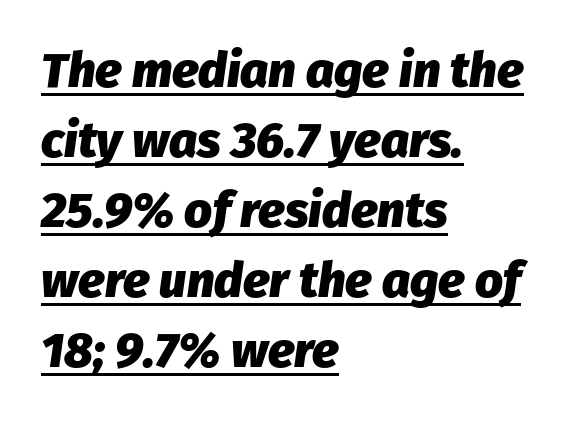
Q: Is the text bold? A: Yes.
Q: Is the text italic (slanted)? A: Yes, it leans right by about 8 degrees.
Q: Is the text underlined? A: Yes.
Q: How is the paragraph aligned? A: Left-aligned.
Q: Is the spacing between letters normal or unusually wide? A: Normal.
Q: Is the spacing between lines tight, normal or loose? A: Normal.
Q: Width (condensed, normal, or wide)? A: Normal.
Q: Stroke contrast? A: Low.
Q: x-height? A: Medium.
Q: Monospaced? A: No.
